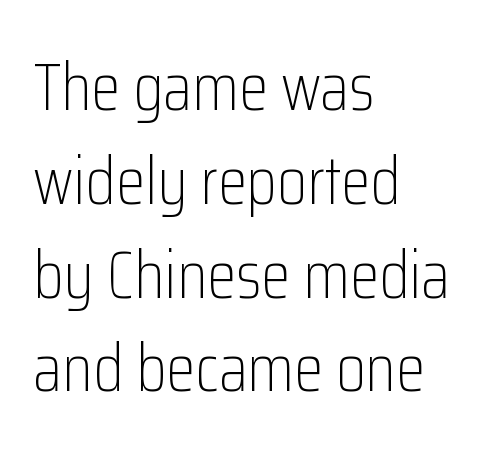
{"serif": "no", "italic": "no", "bold": "no", "weight": "light", "width": "condensed", "stroke_contrast": "low", "x_height": "medium", "monospaced": "no", "underline": "no", "align": "left", "line_spacing": "normal", "line_spacing_ratio": 1.4, "letter_spacing": "normal", "letter_spacing_em": 0.0, "glyph_px": 67}
